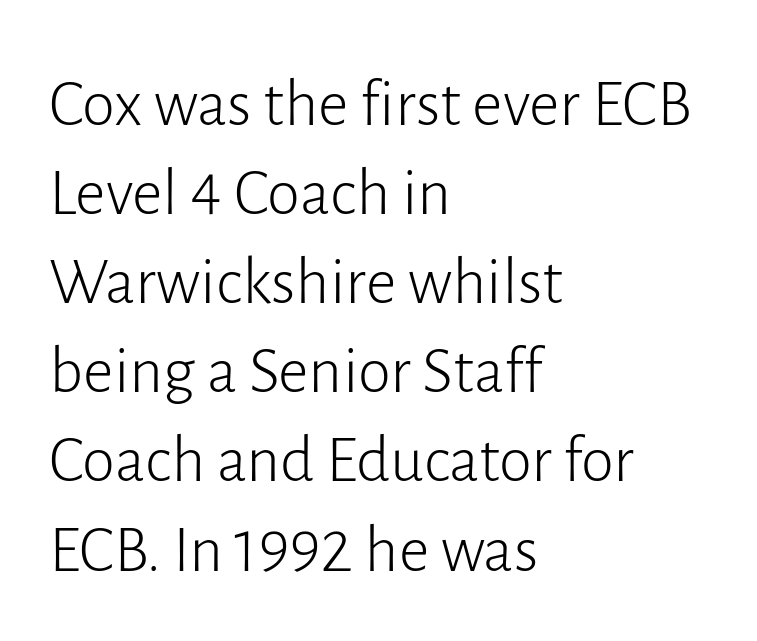
Q: Is the text bold? A: No.
Q: Is the text italic (slanted)? A: No, it is upright.
Q: Is the typeface a serif or a sans-serif typeface? A: Sans-serif.
Q: Is the text underlined? A: No.
Q: How is the paragraph aligned? A: Left-aligned.
Q: Is the spacing between letters normal or unusually wide? A: Normal.
Q: Is the spacing between lines tight, normal or loose? A: Normal.
Q: Width (condensed, normal, or wide)? A: Normal.
Q: Stroke contrast? A: Low.
Q: x-height? A: Medium.
Q: Monospaced? A: No.
